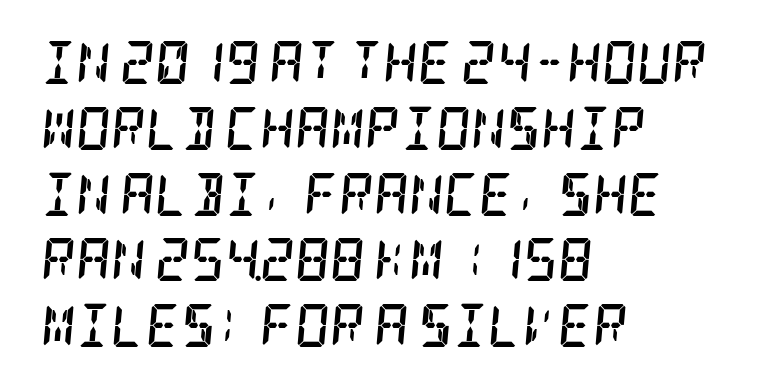
The image shows 43 px semibold, condensed serif type, italic (leaning right); set left-aligned, normal line spacing (1.53x), normal letter spacing, not underlined; low stroke contrast and a large x-height.
